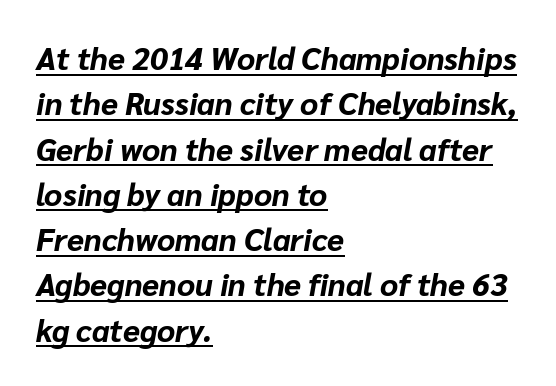
The passage shown stacks its lines at a standard gap. Is there an underline? Yes — a line sits under the letters. There's an unmistakable incline to the writing here. The letters advance in unequal steps, a hallmark of proportional type. The compositor pushed each line to the left boundary.
